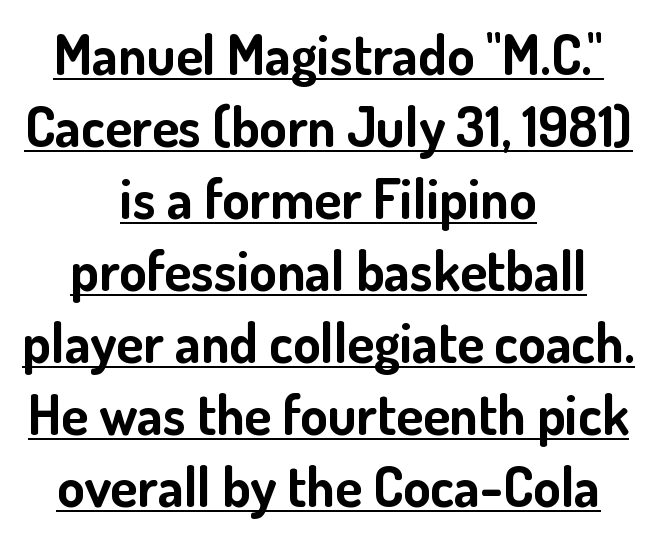
The image shows 55 px bold sans-serif type, upright; set centered, normal line spacing (1.31x), normal letter spacing, underlined; low stroke contrast and a small x-height.
